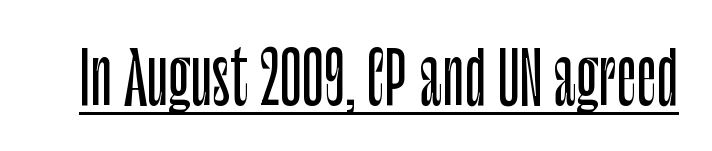
The image shows 70 px condensed sans-serif type, upright; set normal letter spacing, underlined; low stroke contrast and a large x-height.
